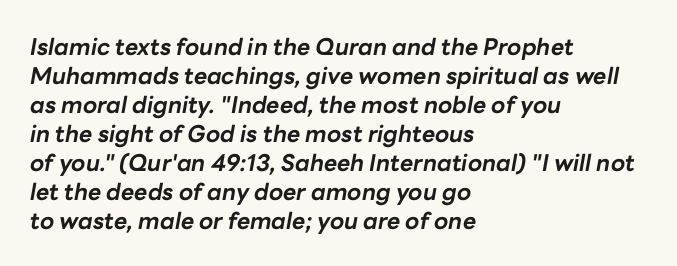
{"italic": "yes", "lean": "right", "slant_degrees": 10, "bold": "yes", "underline": "no", "align": "left", "line_spacing": "normal", "line_spacing_ratio": 1.26, "letter_spacing": "normal", "letter_spacing_em": 0.0, "glyph_px": 23}
